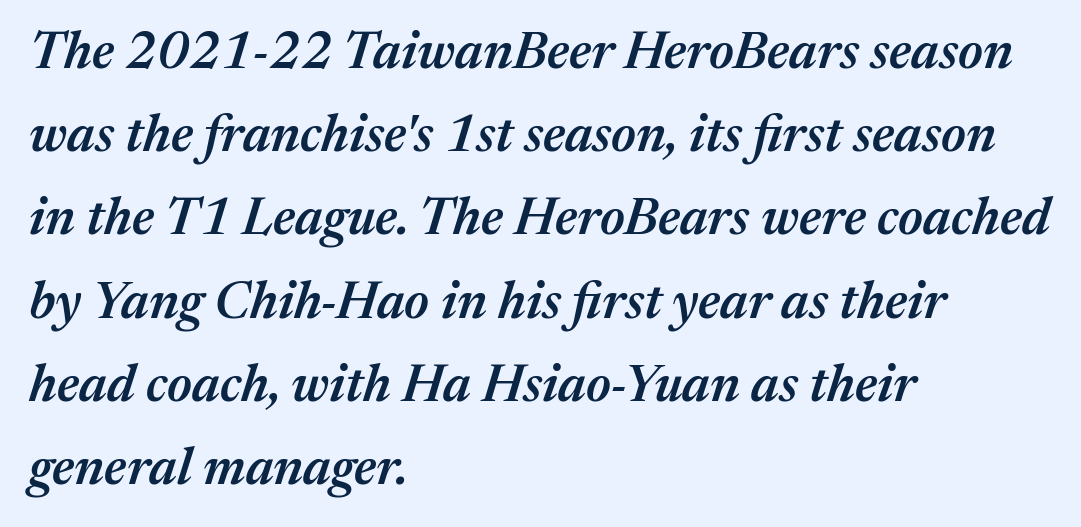
Q: Is the text bold? A: Semi-bold.
Q: Is the text italic (slanted)? A: Yes, it leans right by about 17 degrees.
Q: Is the text underlined? A: No.
Q: How is the paragraph aligned? A: Left-aligned.
Q: Is the spacing between letters normal or unusually wide? A: Normal.
Q: Is the spacing between lines tight, normal or loose? A: Normal.
Q: Width (condensed, normal, or wide)? A: Normal.
Q: Stroke contrast? A: Medium.
Q: x-height? A: Medium.
Q: Monospaced? A: No.
